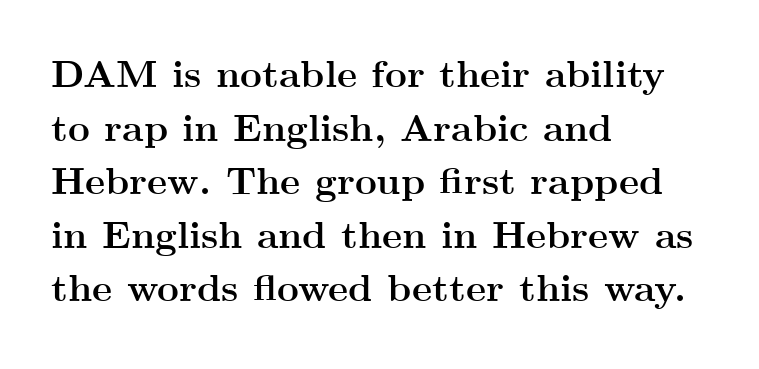
Observe the ordinary spacing: letters are neighbours, not strangers. Lines of text with bare space underneath. Notice how thick the strokes are: this is what a full bold looks like. Notice how the stems are strictly vertical — no italics here. This sample uses a serif face.
